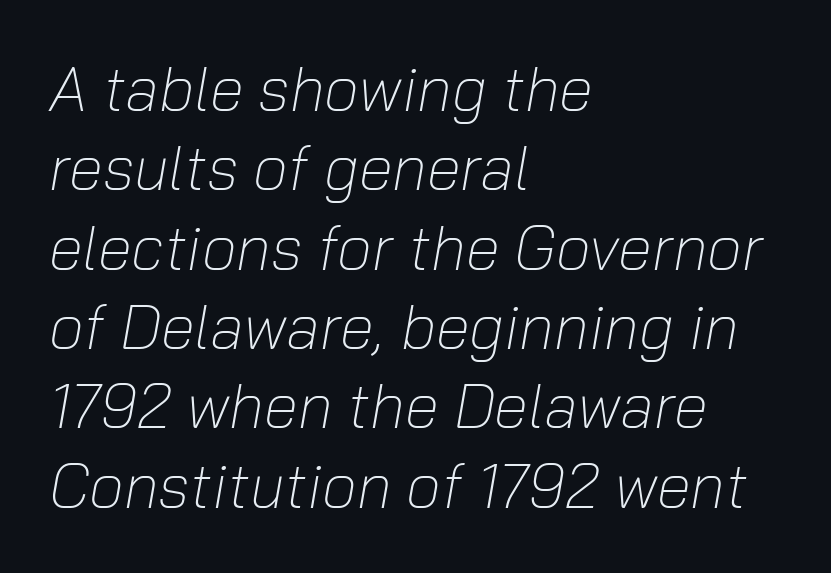
{"italic": "yes", "lean": "right", "slant_degrees": 10, "bold": "no", "weight": "light", "width": "normal", "stroke_contrast": "low", "x_height": "medium", "monospaced": "no", "underline": "no", "align": "left", "line_spacing": "normal", "line_spacing_ratio": 1.28, "letter_spacing": "normal", "letter_spacing_em": 0.0, "glyph_px": 62}
